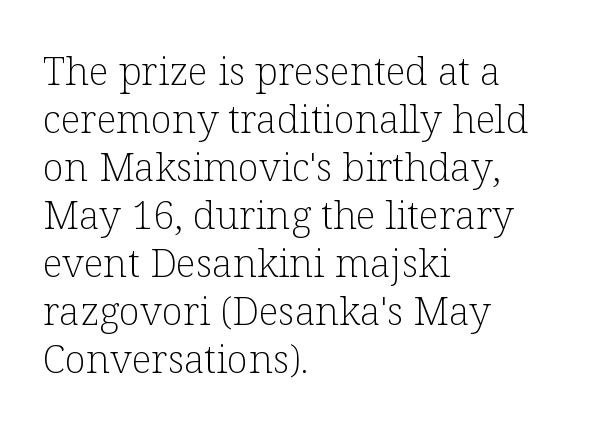
The paragraph has a hard left edge and a soft right edge. This sample uses a serif face. Each letter keeps its own natural width here, so spacing adapts to shape. Underline: absent.
